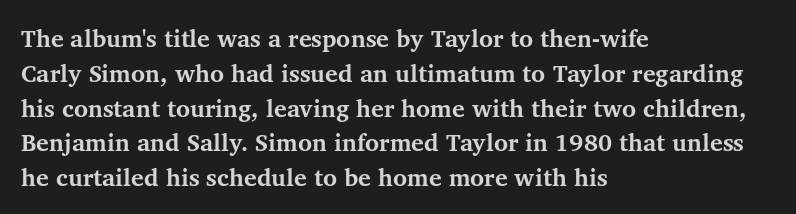
{"italic": "no", "bold": "yes", "underline": "no", "align": "left", "line_spacing": "normal", "line_spacing_ratio": 1.45, "letter_spacing": "normal", "letter_spacing_em": 0.0, "glyph_px": 24}
